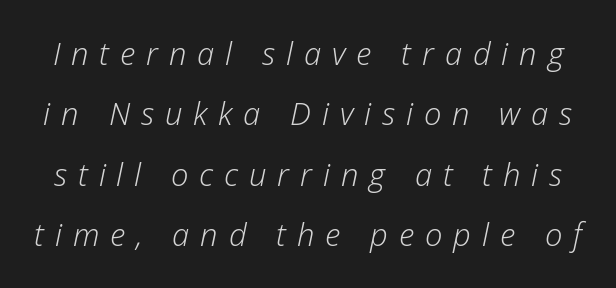
{"italic": "yes", "lean": "right", "slant_degrees": 12, "bold": "no", "weight": "light", "width": "normal", "stroke_contrast": "low", "x_height": "medium", "monospaced": "no", "underline": "no", "line_spacing": "loose", "line_spacing_ratio": 1.95, "letter_spacing": "wide", "letter_spacing_em": 0.35, "glyph_px": 31}
